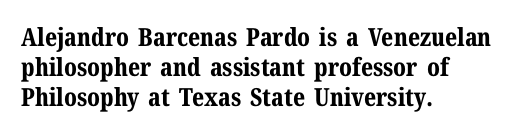
The passage shown is emphatically bold. The space directly below the letters is spotless. Tracking here is standard; glyphs follow each other at the usual distance. Where is the straight margin? On the left.
